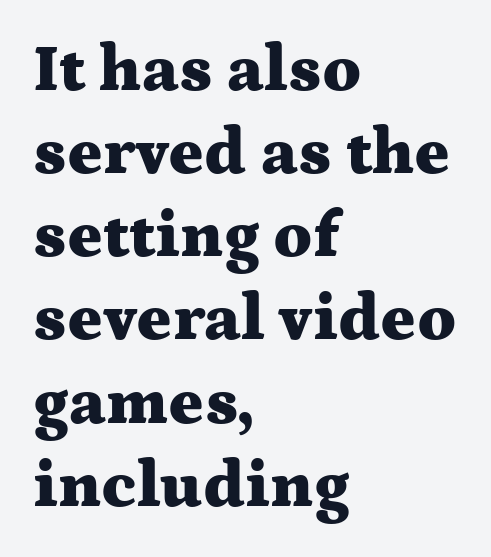
Vertically, the passage feels balanced, rows spaced as you'd expect. The words here are not underlined. Is the letter spacing exaggerated? No — it looks like the ordinary default. Think of a printed novel: that variable character pitch is what you see here.
